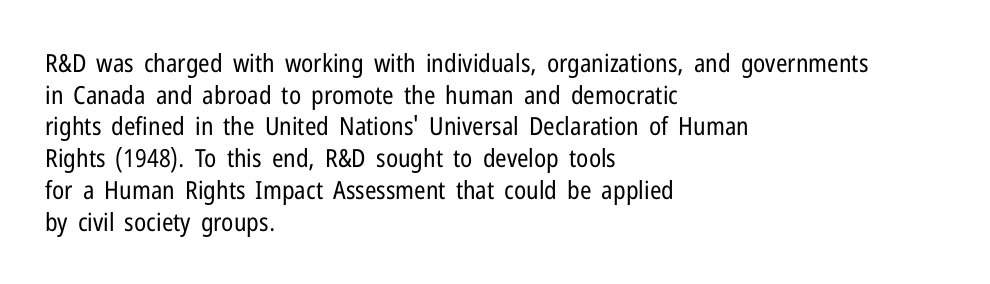
Q: Is the text bold? A: No.
Q: Is the text italic (slanted)? A: No, it is upright.
Q: Is the text underlined? A: No.
Q: How is the paragraph aligned? A: Left-aligned.
Q: Is the spacing between letters normal or unusually wide? A: Normal.
Q: Is the spacing between lines tight, normal or loose? A: Normal.
